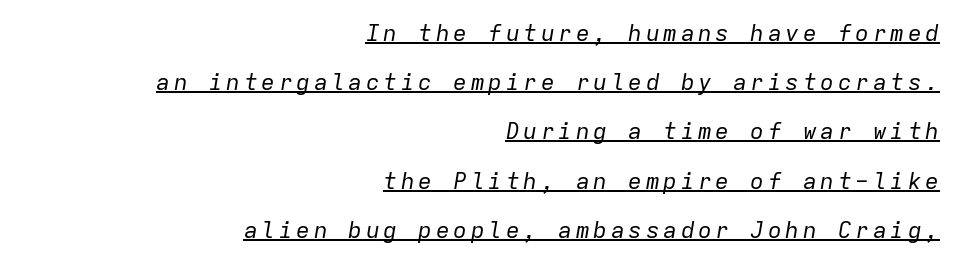
Q: Is the text bold? A: No.
Q: Is the text italic (slanted)? A: Yes, it leans right by about 9 degrees.
Q: Is the text underlined? A: Yes.
Q: How is the paragraph aligned? A: Right-aligned.
Q: Is the spacing between lines tight, normal or loose? A: Loose.
